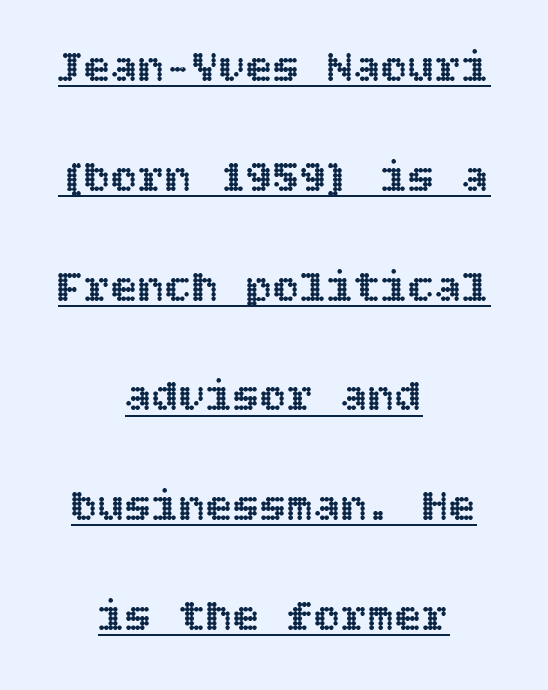
Q: Is the text italic (slanted)? A: No, it is upright.
Q: Is the text underlined? A: Yes.
Q: How is the paragraph aligned? A: Centered.
Q: Is the spacing between letters normal or unusually wide? A: Normal.
Q: Is the spacing between lines tight, normal or loose? A: Loose.
Q: Width (condensed, normal, or wide)? A: Normal.
Q: x-height? A: Large.
